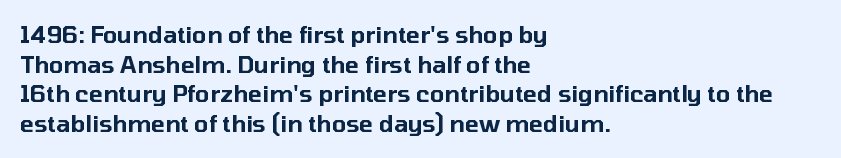
Descenders are the only things crossing below the line. A classic flush-left, rag-right setting is used for this passage. Upright lettering throughout. Quick note: interline space is typical. Letter spacing: default.
